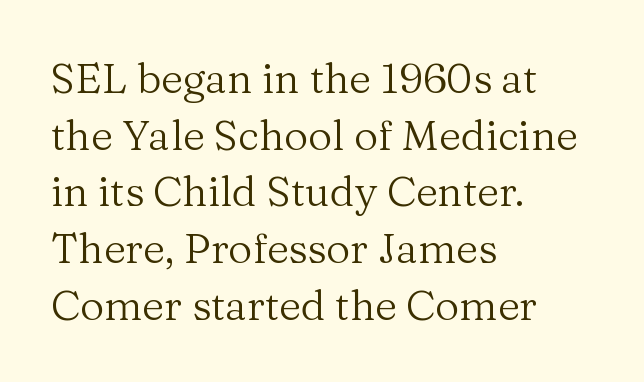
The passage shown has conventional tracking throughout. Stem width sits at or under what a default text font uses. Italic: no, the glyphs are upright roman. All the whitespace from short lines collects on the right.
